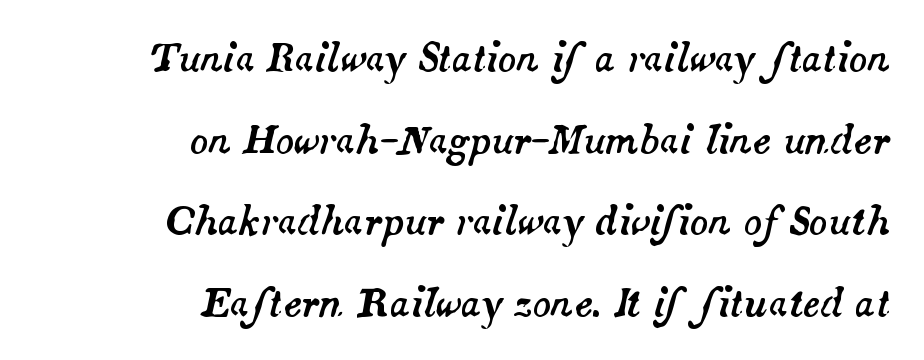
{"italic": "yes", "lean": "right", "slant_degrees": 14, "width": "normal", "stroke_contrast": "medium", "x_height": "small", "monospaced": "no", "underline": "no", "align": "right", "line_spacing": "loose", "line_spacing_ratio": 2.15, "letter_spacing": "normal", "letter_spacing_em": 0.0, "glyph_px": 38}
